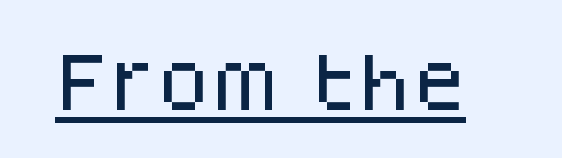
The lettering holds an erect, upright posture throughout. Note the varied advance widths — an 'i' is clearly narrower than an 'm'. Beneath each row of characters lies a ruled line. Note: no serifs on the glyphs. Does extra space separate the letters? No, they use regular spacing.
